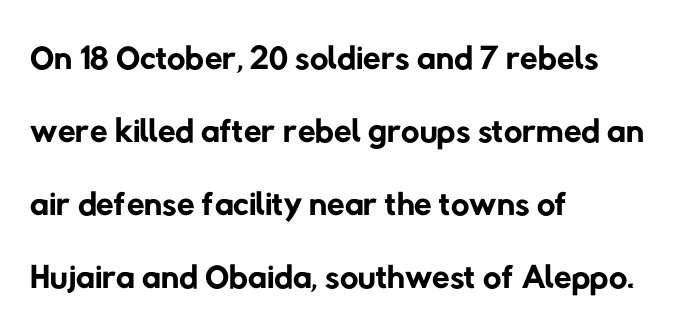
The letters carry no serifs — their stems end cleanly without finishing strokes. The paragraph has a hard left edge and a soft right edge. Nobody touched the tracking dial on this one. A typesetter would call this proportional, since set widths differ per character.
